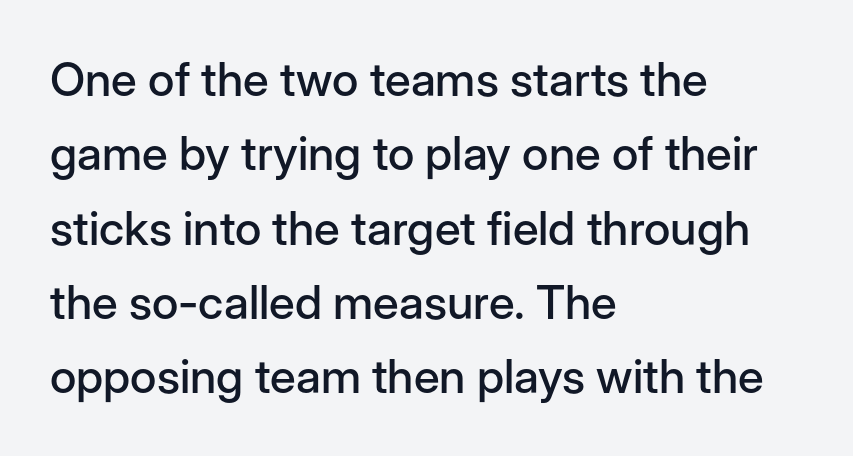
{"serif": "no", "italic": "no", "width": "normal", "stroke_contrast": "low", "x_height": "medium", "monospaced": "no", "underline": "no", "align": "left", "line_spacing": "normal", "line_spacing_ratio": 1.58, "letter_spacing": "normal", "letter_spacing_em": 0.0, "glyph_px": 47}
